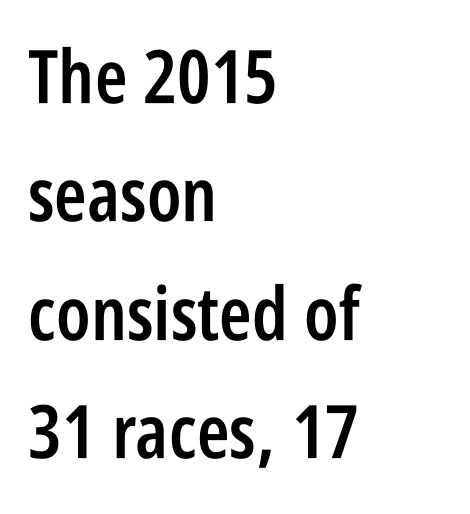
The image shows 74 px semibold, condensed sans-serif type, upright; set left-aligned, normal line spacing (1.6x), normal letter spacing, not underlined; low stroke contrast and a large x-height.
